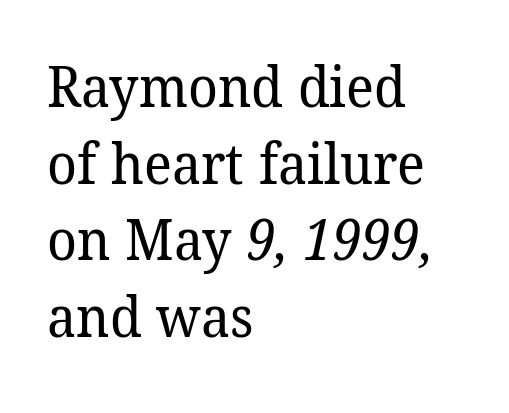
Any mark beneath the type? The region is blank. Reading down the column, the eye jumps a familiar distance to each next line. The ragged edge is on the right, which tells us the setting is flush left. Nothing heavy about these letters — not bold at all. Regarding serifs, this sample has them.
